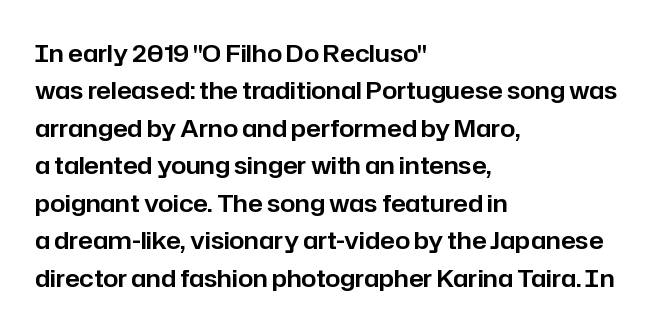
Q: Is the text italic (slanted)? A: No, it is upright.
Q: Is the text underlined? A: No.
Q: How is the paragraph aligned? A: Left-aligned.
Q: Is the spacing between letters normal or unusually wide? A: Normal.
Q: Is the spacing between lines tight, normal or loose? A: Normal.
